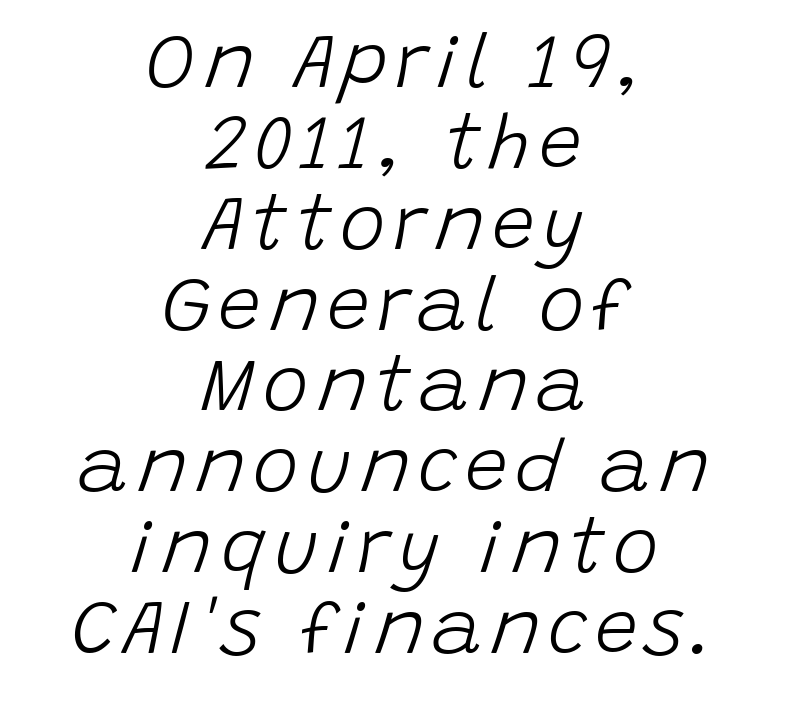
The image shows 77 px light type, italic (leaning right); set centered, tight line spacing (1.05x), not underlined; low stroke contrast and a large x-height.
